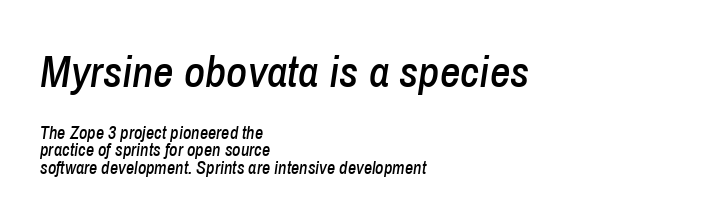
The image shows 45 px condensed type, italic (leaning right); set left-aligned, tight line spacing (0.97x), normal letter spacing, not underlined; the first (top) block is 2.5x larger; low stroke contrast and a medium x-height.
